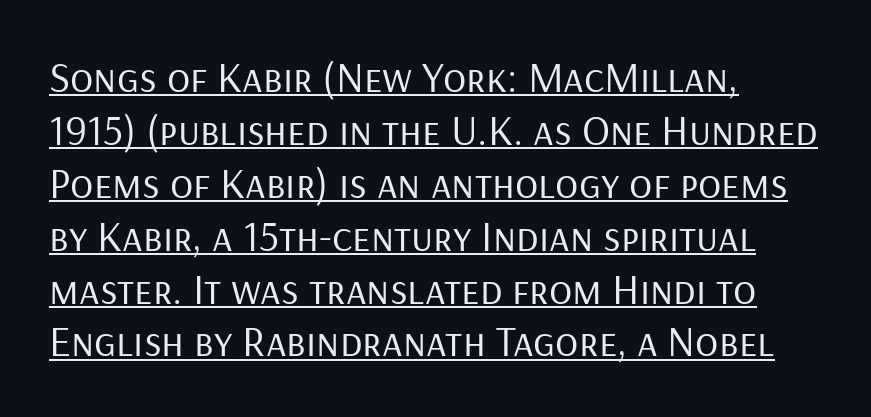
The image shows 43 px regular-weight sans-serif type, upright; set left-aligned, line spacing 1.23x, normal letter spacing, underlined; low stroke contrast and a medium x-height.
